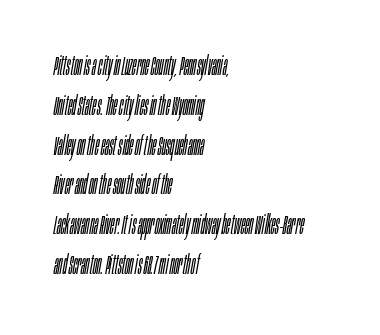
{"italic": "yes", "lean": "right", "slant_degrees": 10, "bold": "no", "underline": "no", "align": "left", "line_spacing": "normal", "line_spacing_ratio": 1.53, "letter_spacing": "normal", "letter_spacing_em": 0.0, "glyph_px": 26}
